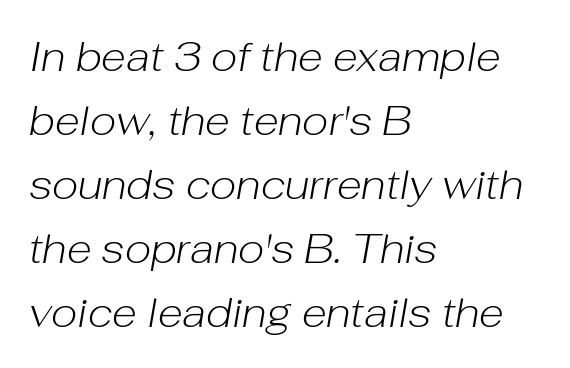
{"italic": "yes", "lean": "right", "slant_degrees": 10, "bold": "no", "weight": "light", "width": "normal", "stroke_contrast": "low", "x_height": "medium", "monospaced": "no", "underline": "no", "align": "left", "line_spacing": "normal", "line_spacing_ratio": 1.56, "letter_spacing": "normal", "letter_spacing_em": 0.0, "glyph_px": 41}
